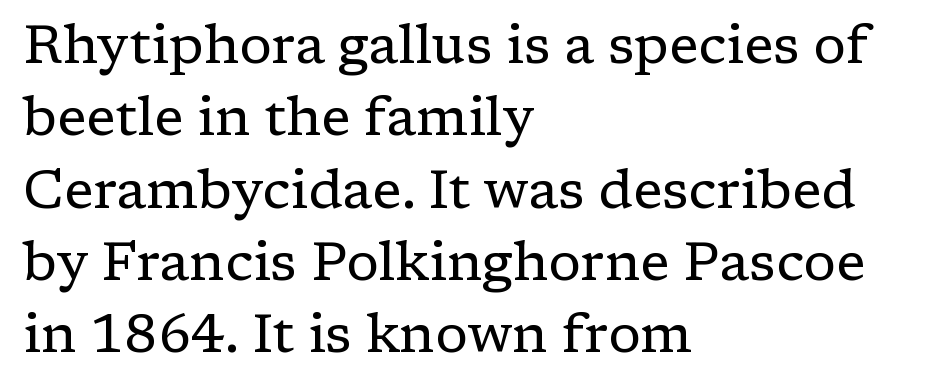
The image shows 54 px regular-weight serif type, upright; set left-aligned, normal line spacing (1.34x), normal letter spacing, not underlined; low stroke contrast and a medium x-height.
